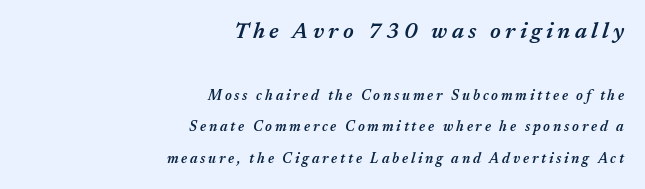
The image shows 22 px text type, italic (leaning right); set right-aligned, loose line spacing (2.27x), unusually wide letter spacing (+0.2 em), not underlined; the first (top) block is 1.57x larger.
